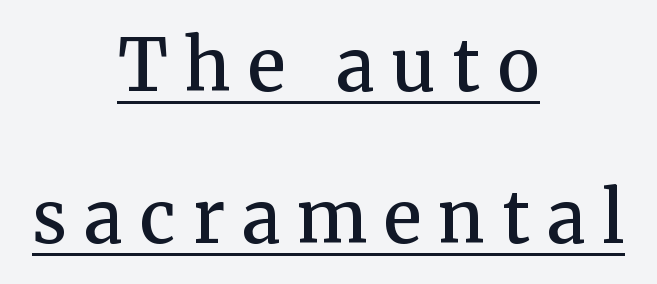
Q: Is the text bold? A: Semi-bold.
Q: Is the text italic (slanted)? A: No, it is upright.
Q: Is the typeface a serif or a sans-serif typeface? A: Serif.
Q: Is the text underlined? A: Yes.
Q: How is the paragraph aligned? A: Centered.
Q: Is the spacing between letters normal or unusually wide? A: Unusually wide.
Q: Is the spacing between lines tight, normal or loose? A: Loose.
Q: Width (condensed, normal, or wide)? A: Normal.
Q: Stroke contrast? A: Medium.
Q: x-height? A: Medium.
Q: Monospaced? A: No.
